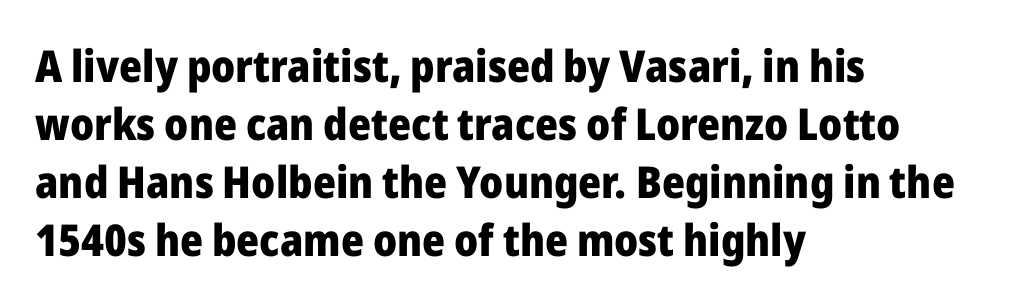
The horizontal fit of the characters is conventional and even. Check the space under the baseline: it is left empty. The rendering uses natural spacing where letterforms have individual widths. This block has exactly the height ordinary leading produces. Casual observation: everything's shoved over to the left. The type family on display is of the sans-serif kind.
